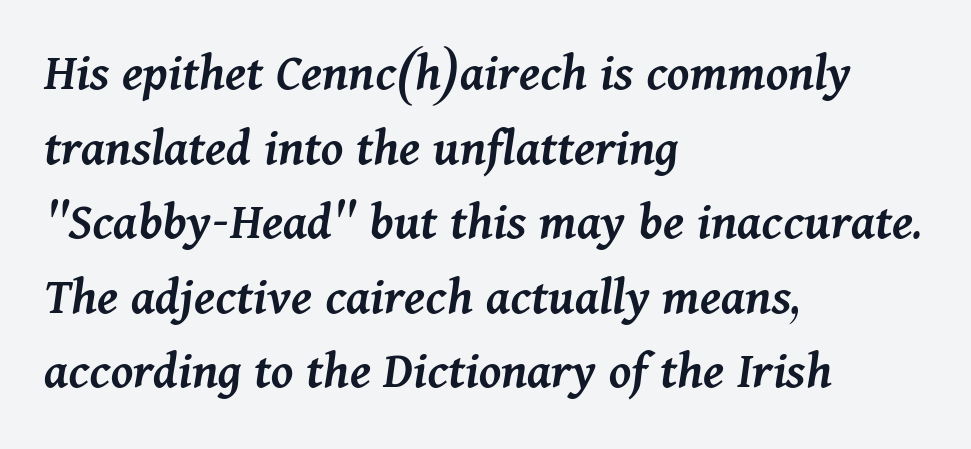
Q: Is the text bold? A: Semi-bold.
Q: Is the text italic (slanted)? A: Yes, it leans right by about 11 degrees.
Q: Is the text underlined? A: No.
Q: How is the paragraph aligned? A: Left-aligned.
Q: Is the spacing between letters normal or unusually wide? A: Normal.
Q: Is the spacing between lines tight, normal or loose? A: Normal.
Q: Width (condensed, normal, or wide)? A: Normal.
Q: Stroke contrast? A: Medium.
Q: x-height? A: Medium.
Q: Monospaced? A: No.
